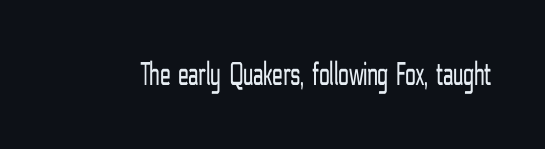
{"serif": "no", "italic": "no", "bold": "no", "weight": "light", "width": "condensed", "stroke_contrast": "low", "x_height": "medium", "monospaced": "no", "underline": "no", "letter_spacing": "normal", "letter_spacing_em": 0.0, "glyph_px": 34}
